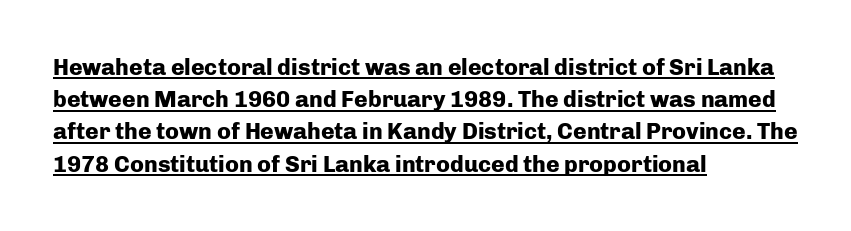
Q: Is the text bold? A: Yes.
Q: Is the text italic (slanted)? A: No, it is upright.
Q: Is the text underlined? A: Yes.
Q: How is the paragraph aligned? A: Left-aligned.
Q: Is the spacing between letters normal or unusually wide? A: Normal.
Q: Is the spacing between lines tight, normal or loose? A: Normal.
